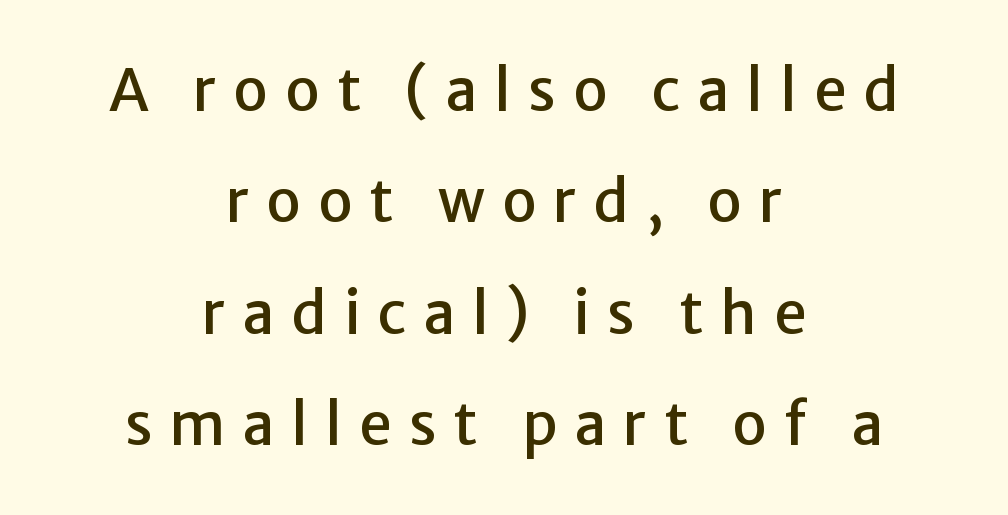
Q: Is the text italic (slanted)? A: No, it is upright.
Q: Is the typeface a serif or a sans-serif typeface? A: Sans-serif.
Q: Is the text underlined? A: No.
Q: How is the paragraph aligned? A: Centered.
Q: Is the spacing between letters normal or unusually wide? A: Unusually wide.
Q: Is the spacing between lines tight, normal or loose? A: Loose.
Q: Width (condensed, normal, or wide)? A: Normal.
Q: Stroke contrast? A: Low.
Q: x-height? A: Medium.
Q: Monospaced? A: No.
